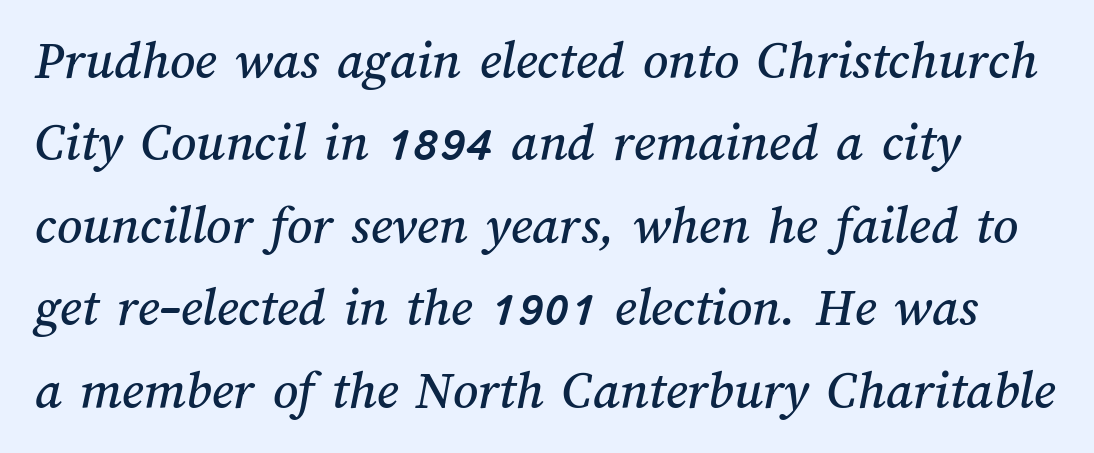
{"width": "normal", "stroke_contrast": "medium", "x_height": "medium", "monospaced": "no", "underline": "no", "line_spacing": "normal", "line_spacing_ratio": 1.5, "letter_spacing": "normal", "letter_spacing_em": 0.0, "glyph_px": 55}
